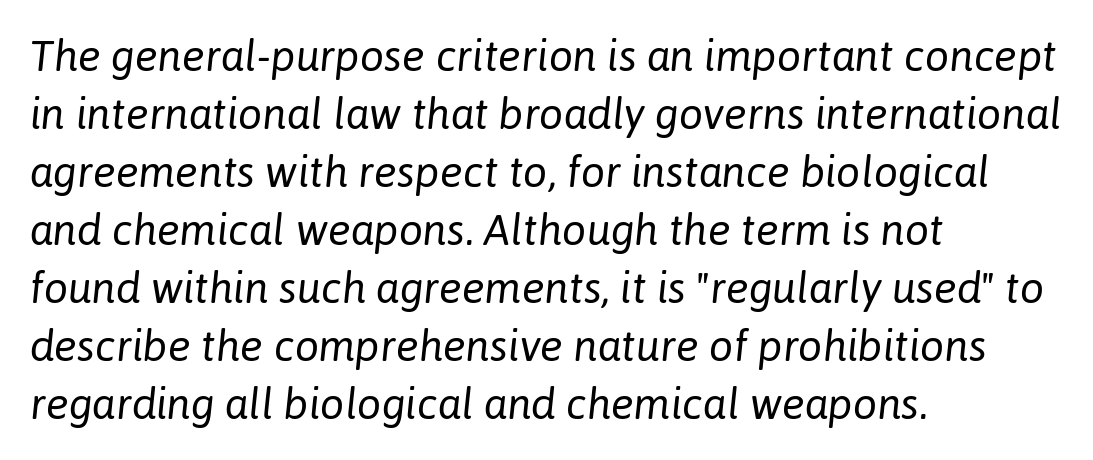
The image shows 43 px regular-weight type, italic (leaning right); set left-aligned, normal line spacing (1.35x), normal letter spacing, not underlined; low stroke contrast and a medium x-height.
